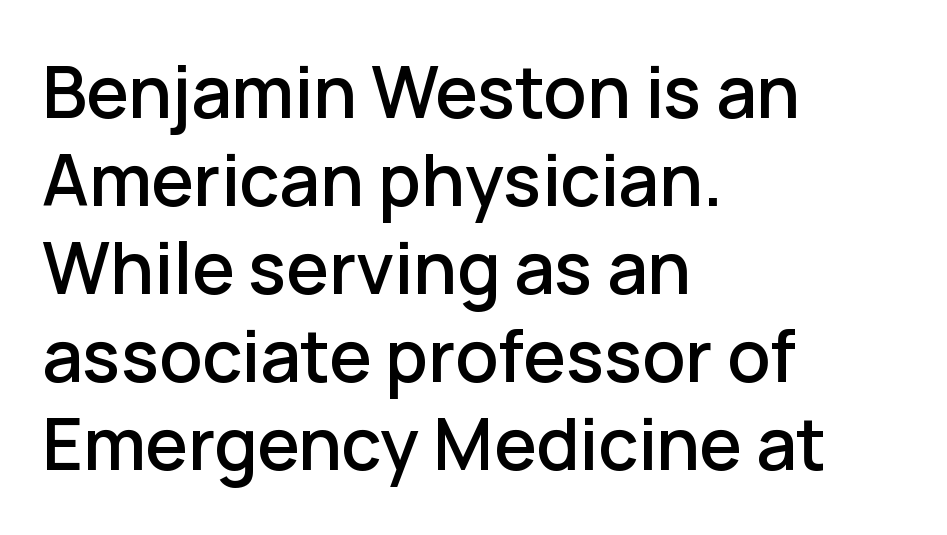
{"serif": "no", "italic": "no", "width": "normal", "stroke_contrast": "low", "x_height": "medium", "monospaced": "no", "underline": "no", "align": "left", "line_spacing_ratio": 1.24, "letter_spacing": "normal", "letter_spacing_em": 0.0, "glyph_px": 71}
